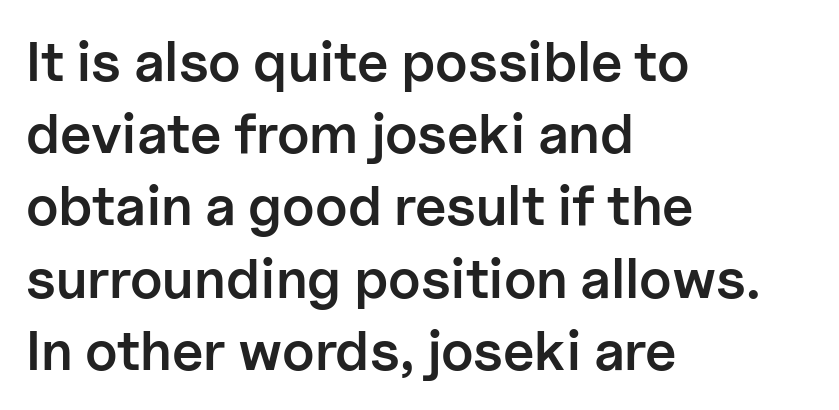
{"serif": "no", "italic": "no", "bold": "semi", "weight": "semibold", "width": "normal", "stroke_contrast": "low", "x_height": "medium", "monospaced": "no", "underline": "no", "align": "left", "line_spacing": "normal", "line_spacing_ratio": 1.29, "letter_spacing": "normal", "letter_spacing_em": 0.0, "glyph_px": 56}
